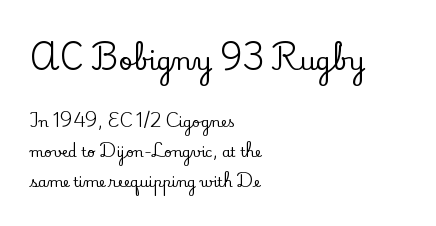
The more generous point size was reserved for the upper chunk. The font's upright variant was chosen for this text. Line spacing here is loose. Is the block centered? No — it sits flush against the left margin. Only glyphs here, with clear space below each row. Look at the tracking — it's just the regular setting, nothing added.
